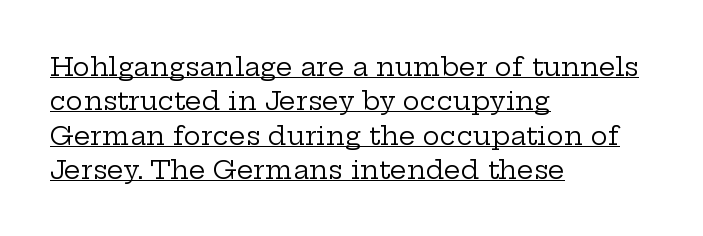
{"italic": "no", "bold": "no", "underline": "yes", "align": "left", "line_spacing": "normal", "line_spacing_ratio": 1.32, "letter_spacing": "normal", "letter_spacing_em": 0.0, "glyph_px": 26}
